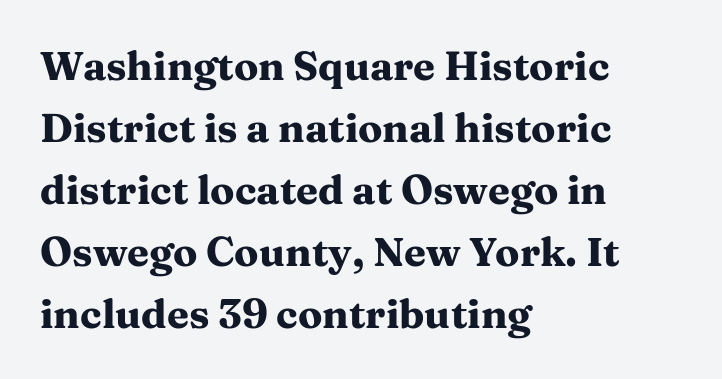
Q: Is the text bold? A: Yes.
Q: Is the text italic (slanted)? A: No, it is upright.
Q: Is the typeface a serif or a sans-serif typeface? A: Serif.
Q: Is the text underlined? A: No.
Q: How is the paragraph aligned? A: Left-aligned.
Q: Is the spacing between letters normal or unusually wide? A: Normal.
Q: Is the spacing between lines tight, normal or loose? A: Normal.
Q: Width (condensed, normal, or wide)? A: Wide.
Q: Stroke contrast? A: Medium.
Q: x-height? A: Medium.
Q: Monospaced? A: No.
